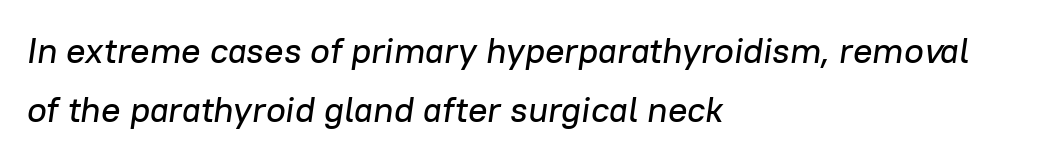
The image shows 36 px text type, italic (leaning right); set left-aligned, normal line spacing (1.63x), normal letter spacing, not underlined; low stroke contrast and a medium x-height.
